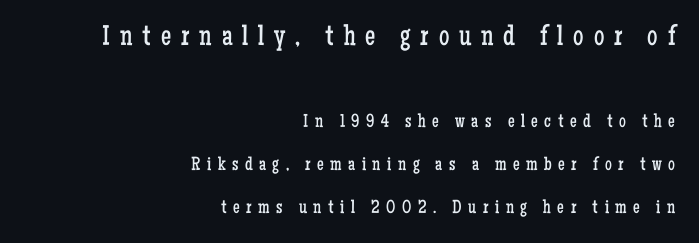
{"serif": "yes", "italic": "no", "bold": "no", "weight": "regular", "width": "condensed", "stroke_contrast": "low", "x_height": "medium", "monospaced": "no", "underline": "no", "align": "right", "line_spacing": "loose", "line_spacing_ratio": 2.26, "letter_spacing": "wide", "letter_spacing_em": 0.34, "larger_block": "first", "size_ratio": 1.53, "glyph_px": 29}
